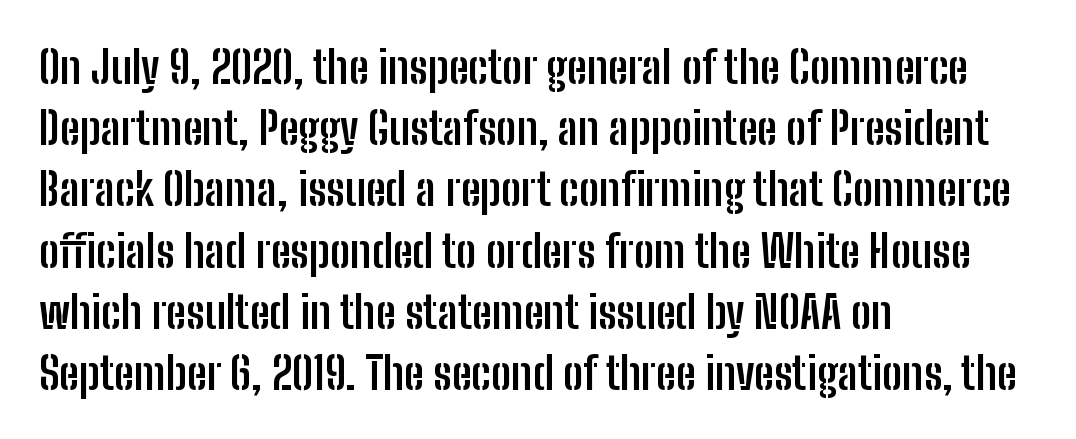
Q: Is the text bold? A: Yes.
Q: Is the text italic (slanted)? A: No, it is upright.
Q: Is the typeface a serif or a sans-serif typeface? A: Sans-serif.
Q: Is the text underlined? A: No.
Q: How is the paragraph aligned? A: Left-aligned.
Q: Is the spacing between letters normal or unusually wide? A: Normal.
Q: Is the spacing between lines tight, normal or loose? A: Normal.
Q: Width (condensed, normal, or wide)? A: Condensed.
Q: Stroke contrast? A: Low.
Q: x-height? A: Medium.
Q: Monospaced? A: No.
